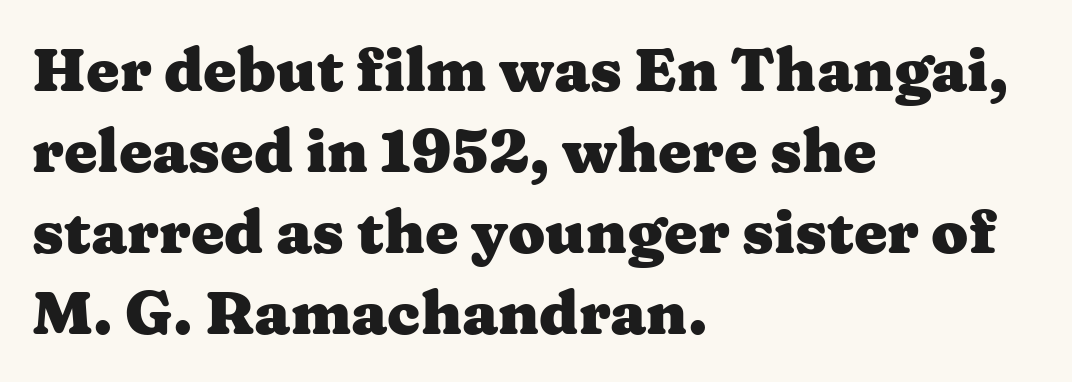
The image shows 60 px heavy, wide serif type, upright; set left-aligned, normal line spacing (1.35x), normal letter spacing, not underlined; medium stroke contrast and a medium x-height.
